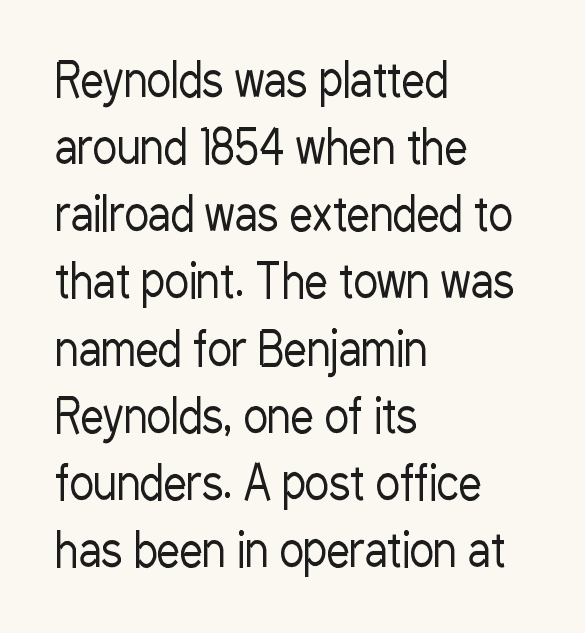
Weight: regular or lighter. The tracking reads as untouched default to a designer's eye. Quick note: underline off. You can tell from the bare stems that sans-serif type was used. A typesetter would call this proportional, since set widths differ per character.
